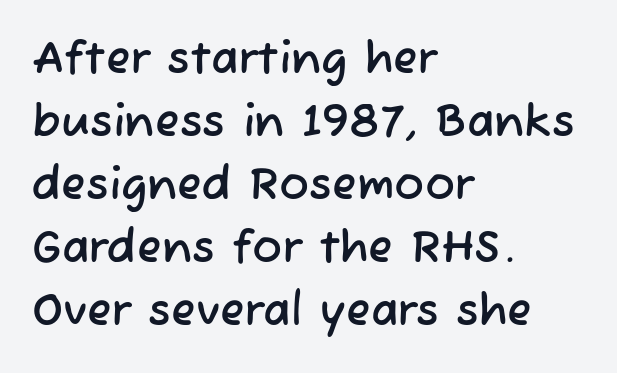
{"serif": "no", "width": "normal", "stroke_contrast": "low", "x_height": "medium", "monospaced": "no", "underline": "no", "align": "left", "line_spacing": "normal", "line_spacing_ratio": 1.4, "letter_spacing": "normal", "letter_spacing_em": 0.0, "glyph_px": 45}
